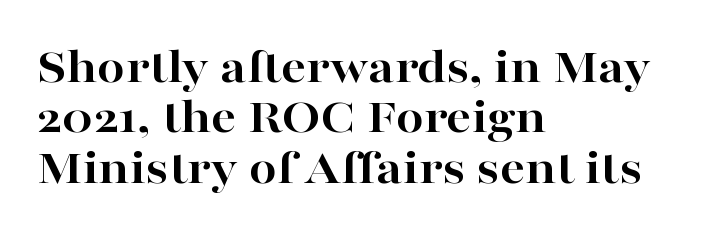
The image shows 50 px bold, wide serif type, upright; set left-aligned, tight line spacing (1.01x), normal letter spacing, not underlined; high stroke contrast and a medium x-height.
